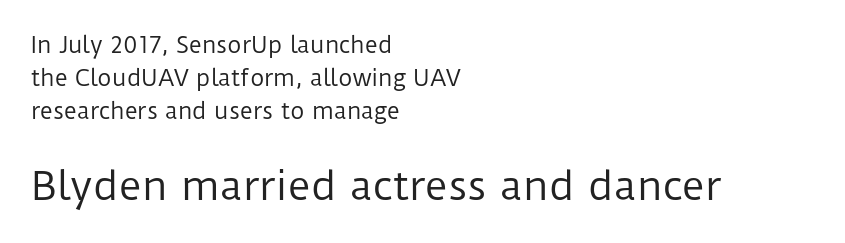
The image shows 39 px regular-weight sans-serif type, upright; set left-aligned, normal line spacing (1.5x), normal letter spacing, not underlined; the second (bottom) block is 1.77x larger; low stroke contrast and a medium x-height.
